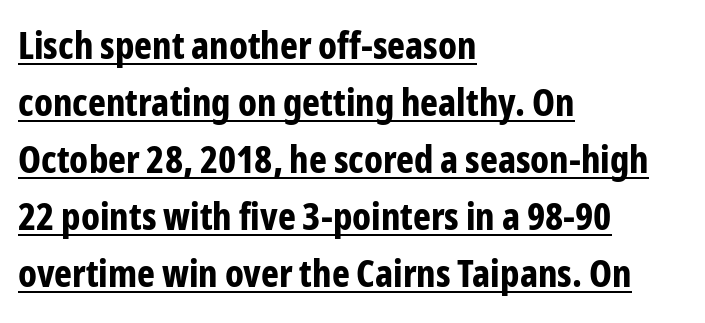
{"serif": "no", "italic": "no", "bold": "yes", "weight": "bold", "width": "condensed", "stroke_contrast": "low", "x_height": "medium", "monospaced": "no", "underline": "yes", "align": "left", "line_spacing": "normal", "line_spacing_ratio": 1.5, "letter_spacing": "normal", "letter_spacing_em": 0.0, "glyph_px": 38}
